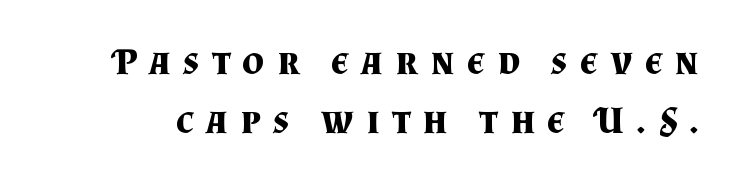
{"serif": "yes", "italic": "no", "bold": "yes", "weight": "bold", "width": "normal", "stroke_contrast": "medium", "x_height": "small", "monospaced": "no", "underline": "no", "line_spacing": "normal", "line_spacing_ratio": 1.56, "letter_spacing": "wide", "letter_spacing_em": 0.33, "glyph_px": 38}
